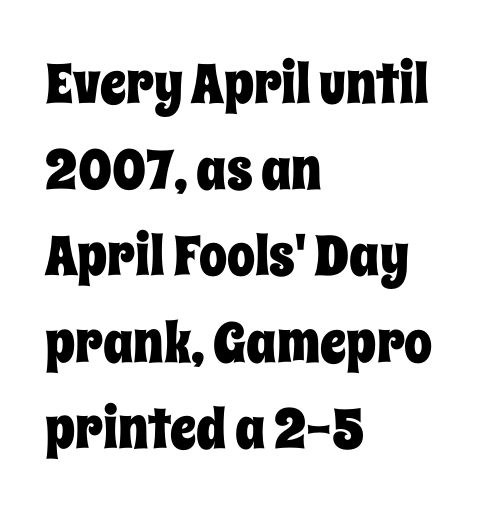
Q: Is the text italic (slanted)? A: No, it is upright.
Q: Is the text underlined? A: No.
Q: How is the paragraph aligned? A: Left-aligned.
Q: Is the spacing between letters normal or unusually wide? A: Normal.
Q: Is the spacing between lines tight, normal or loose? A: Normal.
Q: Width (condensed, normal, or wide)? A: Condensed.
Q: Stroke contrast? A: Low.
Q: x-height? A: Large.
Q: Monospaced? A: No.
